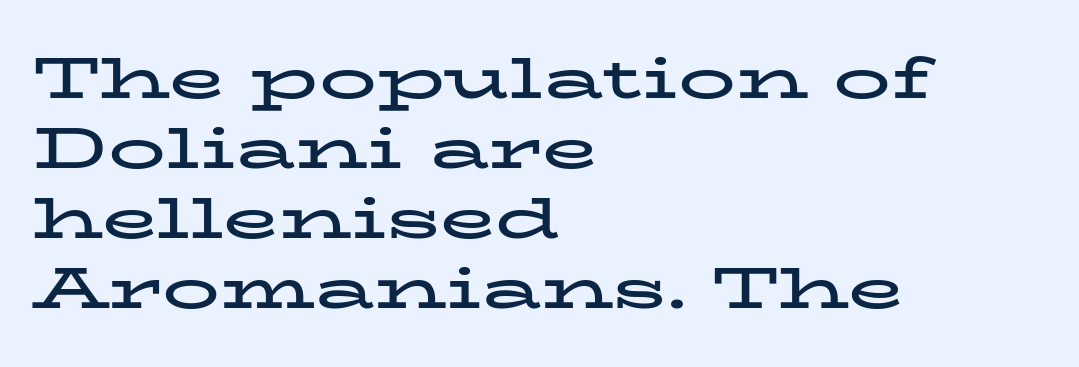
The image shows 57 px bold, wide serif type, upright; set left-aligned, line spacing 1.23x, normal letter spacing, not underlined; low stroke contrast and a medium x-height.
